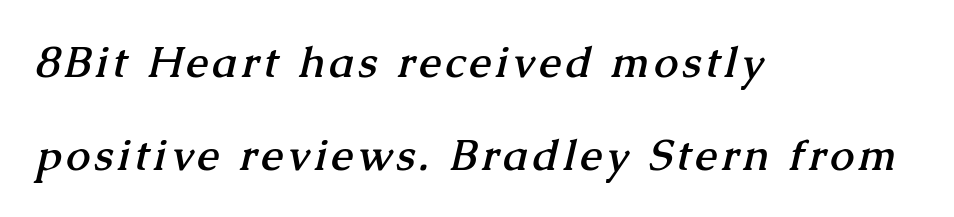
The image shows 43 px semibold serif type; set left-aligned, loose line spacing (2.16x), not underlined; medium stroke contrast and a medium x-height.
